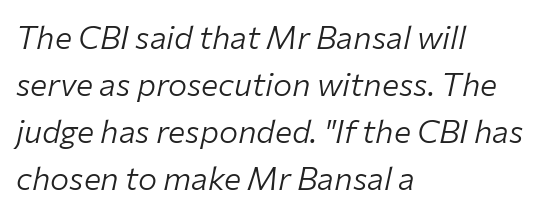
The image shows 32 px light type, italic (leaning right); set left-aligned, normal line spacing (1.47x), normal letter spacing, not underlined; low stroke contrast and a medium x-height.
